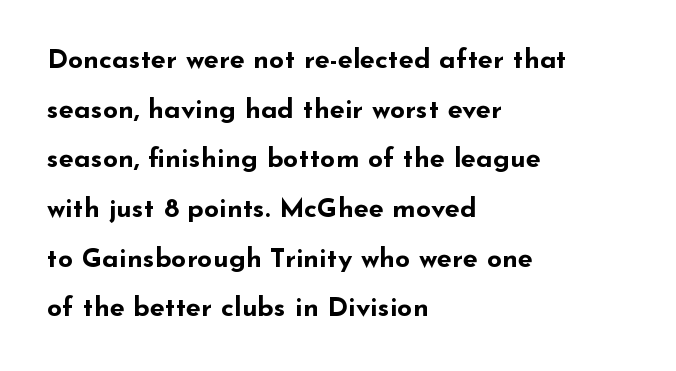
{"italic": "no", "bold": "yes", "underline": "no", "align": "left", "line_spacing_ratio": 1.84, "letter_spacing": "normal", "letter_spacing_em": 0.0, "glyph_px": 27}
